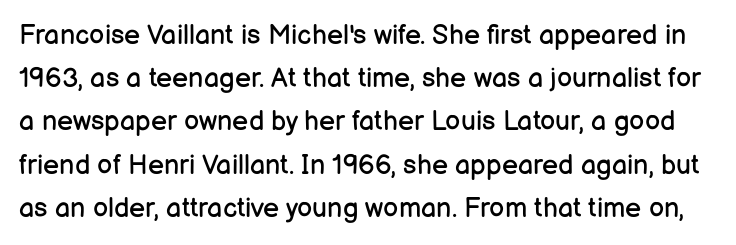
Q: Is the text bold? A: No.
Q: Is the text italic (slanted)? A: No, it is upright.
Q: Is the text underlined? A: No.
Q: Is the spacing between letters normal or unusually wide? A: Normal.
Q: Is the spacing between lines tight, normal or loose? A: Normal.
